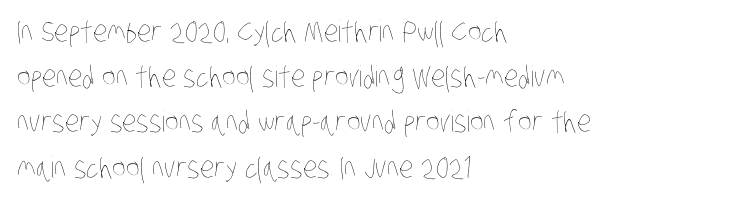
The image shows 29 px thin, condensed type; set left-aligned, normal line spacing (1.56x), normal letter spacing, not underlined; low stroke contrast and a large x-height.
